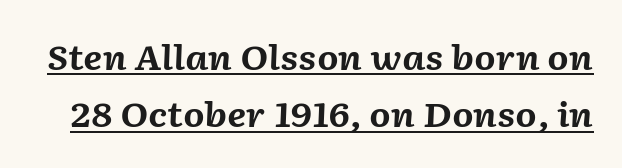
The typography opts for an oblique posture over an upright one. Students, observe: this is what conventionally led text looks like. Character widths vary here, with narrow letters taking less room than wide ones. What weight is shown? A full bold with thick strokes.
